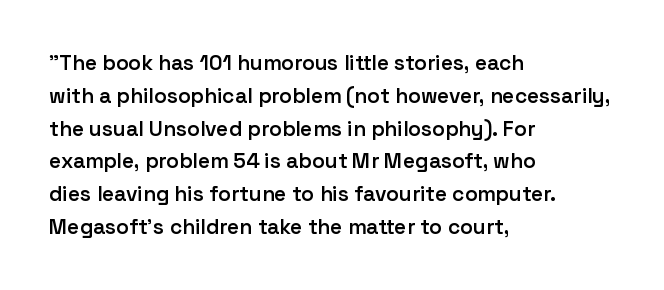
The image shows 21 px text type, upright; set left-aligned, normal line spacing (1.56x), normal letter spacing, not underlined.
